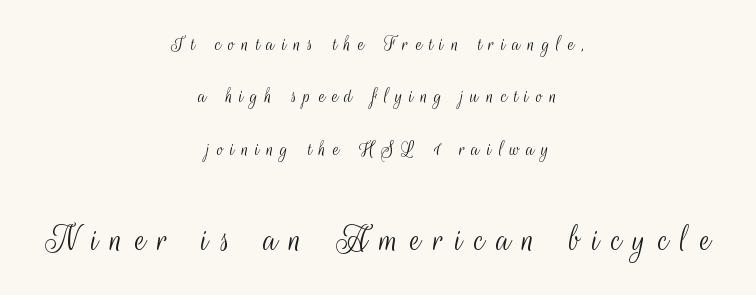
The image shows 38 px light, condensed sans-serif type; set centered, loose line spacing (2.38x), unusually wide letter spacing (+0.32 em), not underlined; the second (bottom) block is 1.73x larger; medium stroke contrast and a small x-height.
